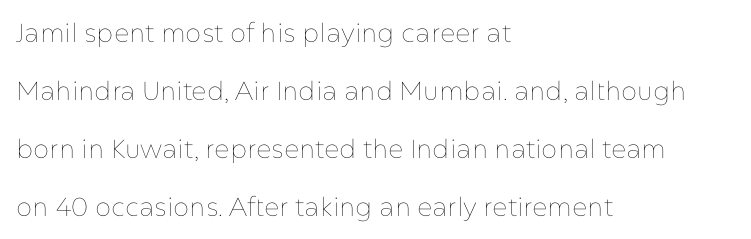
{"italic": "no", "bold": "no", "underline": "no", "align": "left", "line_spacing": "loose", "line_spacing_ratio": 2.23, "letter_spacing": "normal", "letter_spacing_em": 0.0, "glyph_px": 26}
